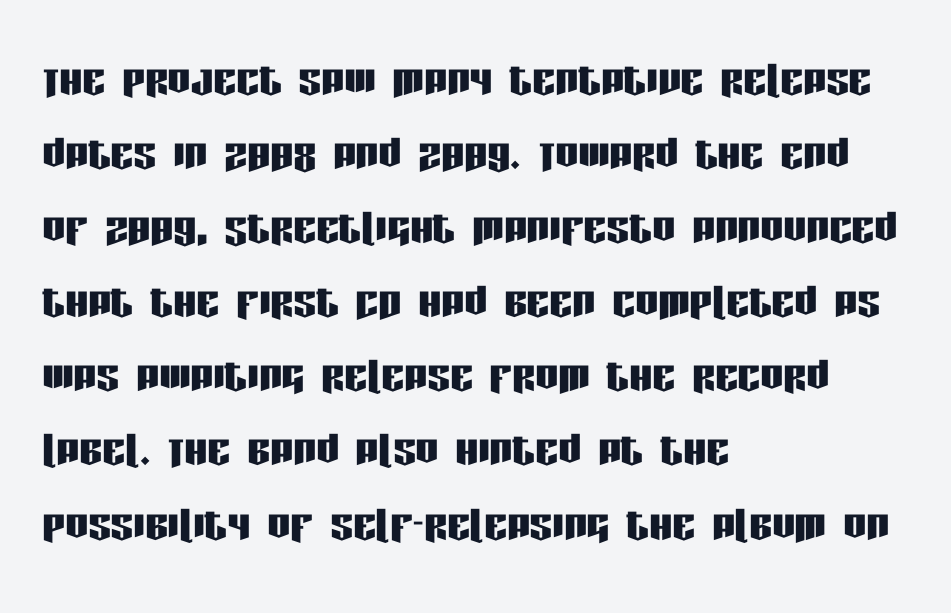
{"serif": "no", "italic": "no", "width": "condensed", "stroke_contrast": "low", "x_height": "large", "monospaced": "no", "underline": "no", "align": "left", "line_spacing": "normal", "line_spacing_ratio": 1.3, "letter_spacing": "normal", "letter_spacing_em": 0.0, "glyph_px": 57}
